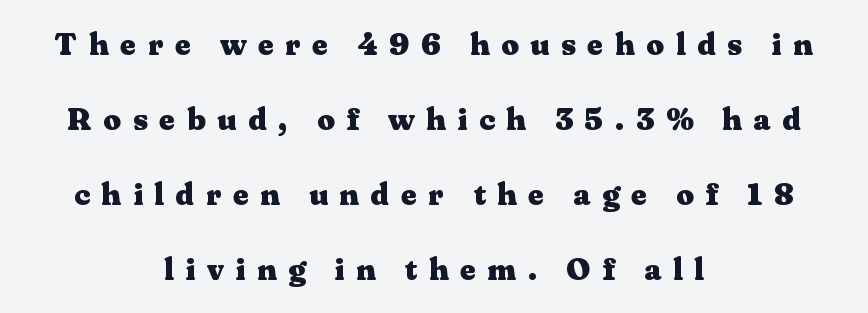
Italic: no, the glyphs are upright roman. Spacing verdict: proportional, widths tailored to each character. The lines in this sample share a center point and differ in where they start and stop. The passage shown is emphatically bold. Quick note: interline space is abundant.
